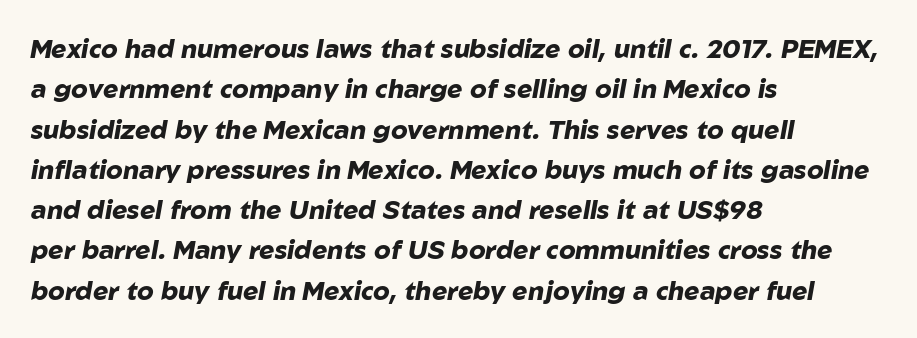
Students, observe: this is what conventionally led text looks like. Emphasis-style slanted type is in use. A clean baseline with only descenders dipping below it. Caption: standard tracking, unaltered. The passage shown is emphatically bold.
